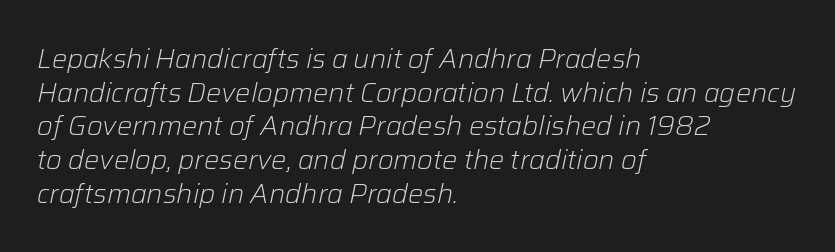
{"italic": "yes", "lean": "right", "slant_degrees": 12, "bold": "no", "underline": "no", "align": "left", "line_spacing": "normal", "line_spacing_ratio": 1.25, "letter_spacing": "normal", "letter_spacing_em": 0.0, "glyph_px": 27}
